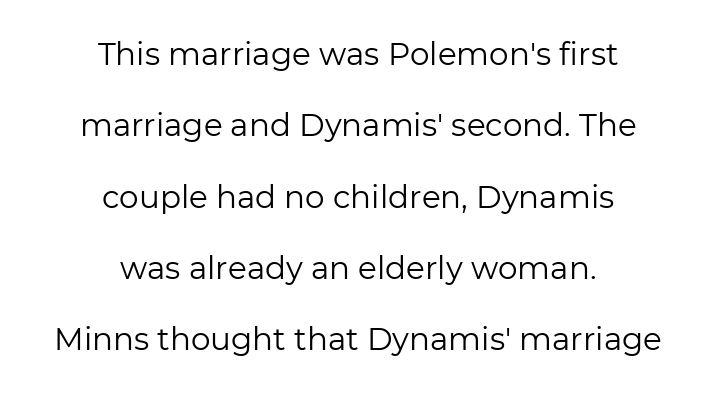
{"serif": "no", "italic": "no", "bold": "no", "weight": "regular", "width": "normal", "stroke_contrast": "low", "x_height": "medium", "monospaced": "no", "underline": "no", "align": "center", "line_spacing": "loose", "line_spacing_ratio": 2.3, "letter_spacing": "normal", "letter_spacing_em": 0.0, "glyph_px": 31}
